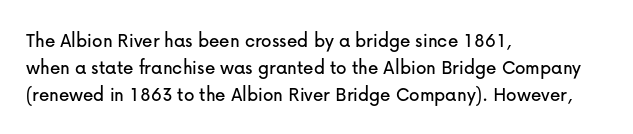
No word sits above an underline. Rendered with straight, roman letterforms. A typesetter would call this leading conventional body-copy spacing. Nothing unusual about the tracking: characters are spaced as the font intends. Line starts are locked; line ends wander.
